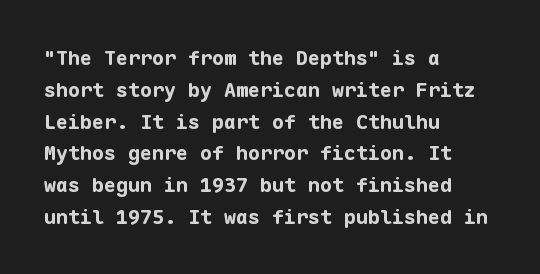
Upright lettering throughout. The foot of each line stays bare and open. Line spacing here is normal. The letters sit at their default tracking, neither squeezed nor spread. The setting favours the left margin, as ordinary paragraphs usually do. These words are printed bold, with thick strokes throughout.
